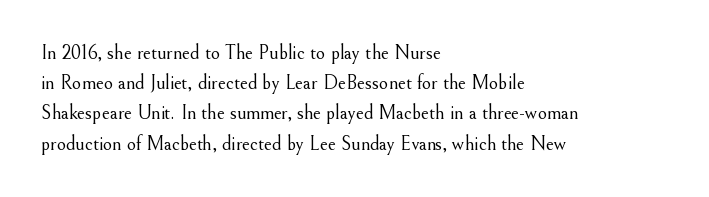
What stands out about the letter spacing? Nothing — it is the standard amount. The axis of the letterforms is exactly vertical. Check the space under the baseline: it is left empty. Evenly set lines give the paragraph a standard silhouette.
